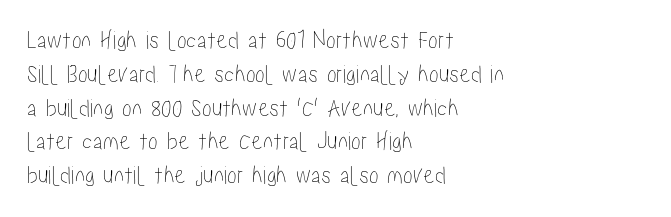
The ragged edge is on the right, which tells us the setting is flush left. How would I describe the line gaps? Plain and ordinary. This is the regular roman posture of the typeface. Only glyphs here, with clear space below each row.
